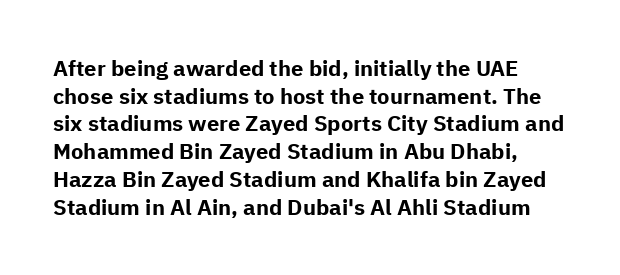
Q: Is the text bold? A: Yes.
Q: Is the text italic (slanted)? A: No, it is upright.
Q: Is the text underlined? A: No.
Q: Is the spacing between letters normal or unusually wide? A: Normal.
Q: Is the spacing between lines tight, normal or loose? A: Normal.
